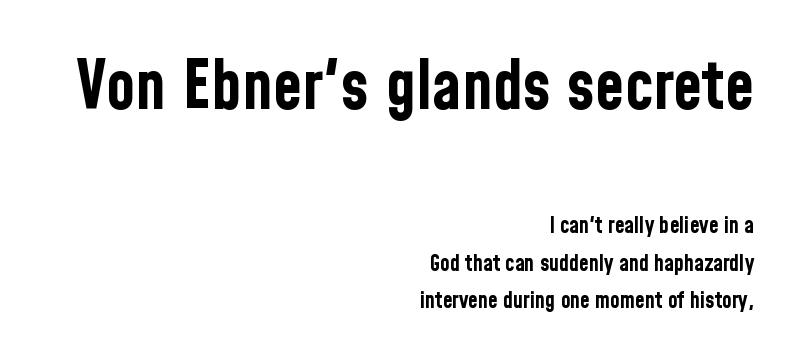
The image shows 67 px bold, condensed sans-serif type, upright; set right-aligned, line spacing 1.71x, normal letter spacing, not underlined; the first (top) block is 3.05x larger; low stroke contrast and a medium x-height.
